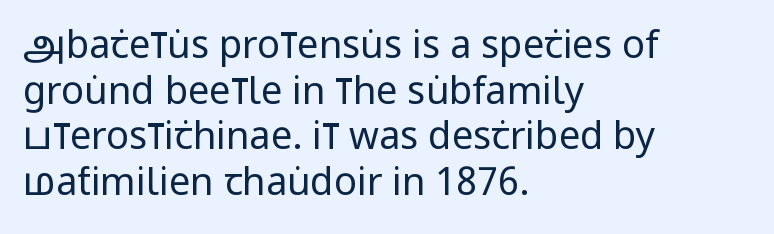
Q: Is the text bold? A: No.
Q: Is the text italic (slanted)? A: No, it is upright.
Q: Is the typeface a serif or a sans-serif typeface? A: Sans-serif.
Q: Is the text underlined? A: No.
Q: How is the paragraph aligned? A: Left-aligned.
Q: Is the spacing between letters normal or unusually wide? A: Normal.
Q: Width (condensed, normal, or wide)? A: Condensed.
Q: Stroke contrast? A: Low.
Q: x-height? A: Large.
Q: Monospaced? A: No.
